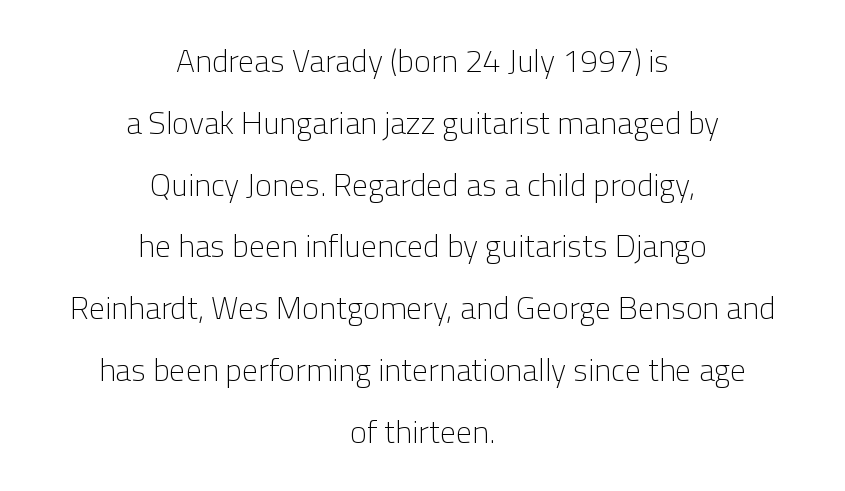
Q: Is the text bold? A: No.
Q: Is the text italic (slanted)? A: No, it is upright.
Q: Is the typeface a serif or a sans-serif typeface? A: Sans-serif.
Q: Is the text underlined? A: No.
Q: How is the paragraph aligned? A: Centered.
Q: Is the spacing between letters normal or unusually wide? A: Normal.
Q: Is the spacing between lines tight, normal or loose? A: Loose.
Q: Width (condensed, normal, or wide)? A: Normal.
Q: Stroke contrast? A: Low.
Q: x-height? A: Medium.
Q: Monospaced? A: No.
